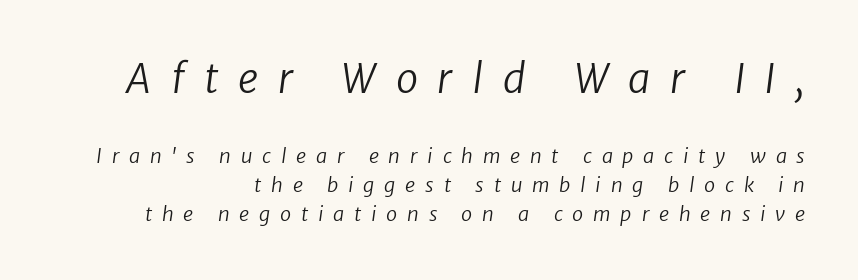
Q: Is the text bold? A: No.
Q: Is the typeface a serif or a sans-serif typeface? A: Sans-serif.
Q: Is the text underlined? A: No.
Q: Is the spacing between letters normal or unusually wide? A: Unusually wide.
Q: Is the spacing between lines tight, normal or loose? A: Normal.
Q: Which block of text is set in a larger size, the first (top) or the second (bottom)? A: The first (top) one.
Q: Width (condensed, normal, or wide)? A: Normal.
Q: Stroke contrast? A: Low.
Q: x-height? A: Medium.
Q: Monospaced? A: No.
